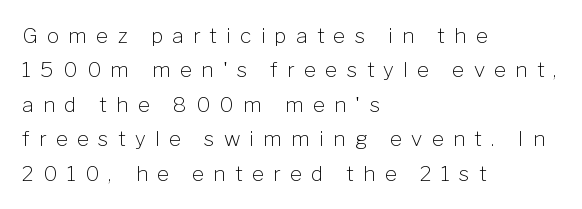
The image shows 21 px text type, upright; set left-aligned, normal line spacing (1.64x), unusually wide letter spacing (+0.44 em), not underlined.
